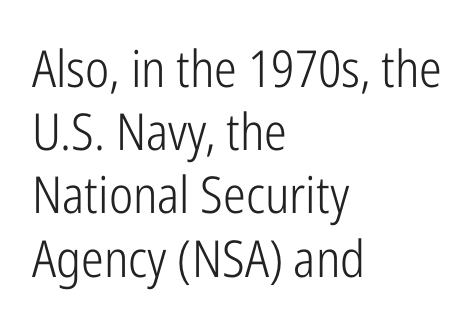
Q: Is the text bold? A: No.
Q: Is the text italic (slanted)? A: No, it is upright.
Q: Is the typeface a serif or a sans-serif typeface? A: Sans-serif.
Q: Is the text underlined? A: No.
Q: How is the paragraph aligned? A: Left-aligned.
Q: Is the spacing between letters normal or unusually wide? A: Normal.
Q: Width (condensed, normal, or wide)? A: Condensed.
Q: Stroke contrast? A: Low.
Q: x-height? A: Medium.
Q: Monospaced? A: No.
